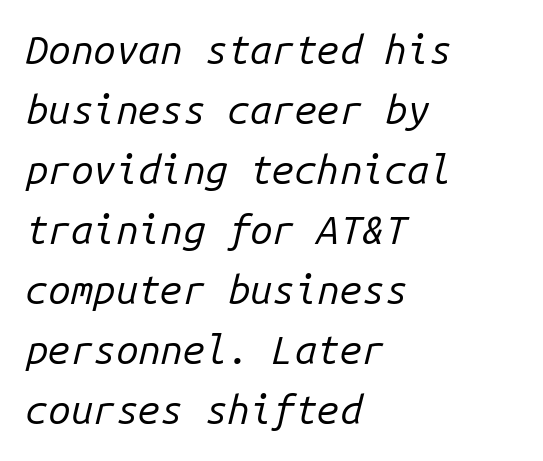
Leftover space on each line is placed entirely after the last word. A normal amount of white space separates one row of letters from the next. This is not heavy type; no bold has been used. There's an unmistakable incline to the writing here.
